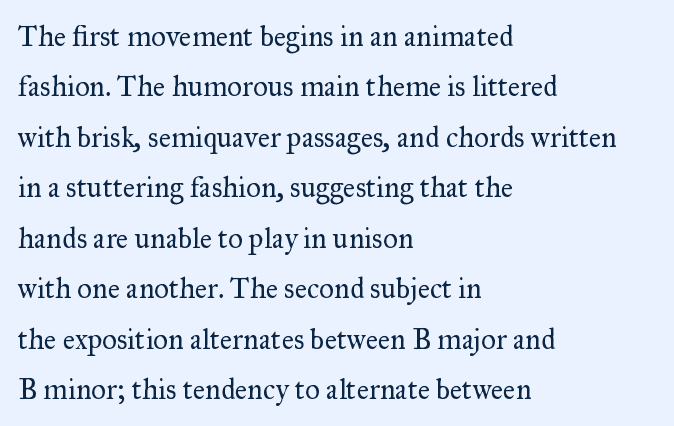
The passage shown is typed in a proportional face where columns would drift. This is not heavy type; no bold has been used. Inter-character spacing is left at the font's built-in metrics. The compositor pushed each line to the left boundary. This is the regular roman posture of the typeface. The space beneath each line is pristine and unruled.
